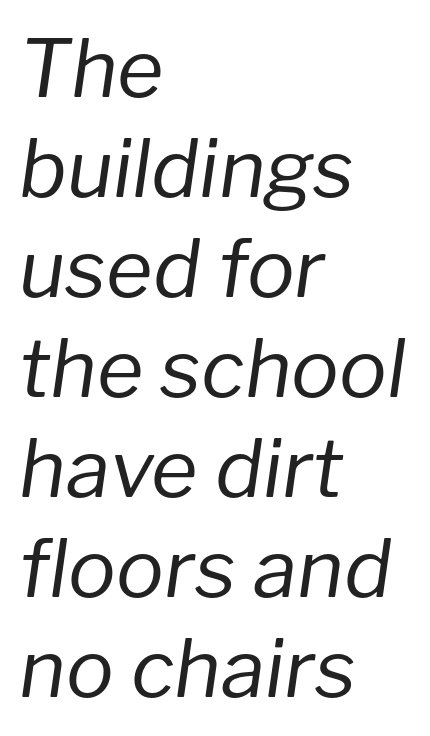
The lettering tilts uniformly, giving the passage an italic look. The space between consecutive lines is moderate. Note the varied advance widths — an 'i' is clearly narrower than an 'm'. Is the stroke heavy? The answer is a plain regular-or-lighter. No word sits above an underline. Spacing between characters is what you'd get straight out of the box.
